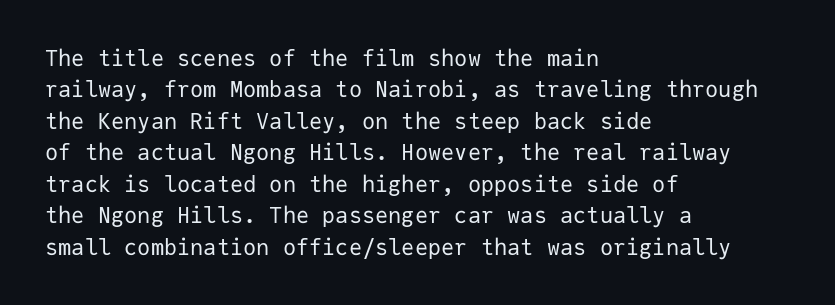
Q: Is the text bold? A: No.
Q: Is the text italic (slanted)? A: No, it is upright.
Q: Is the text underlined? A: No.
Q: How is the paragraph aligned? A: Left-aligned.
Q: Is the spacing between letters normal or unusually wide? A: Normal.
Q: Is the spacing between lines tight, normal or loose? A: Normal.
